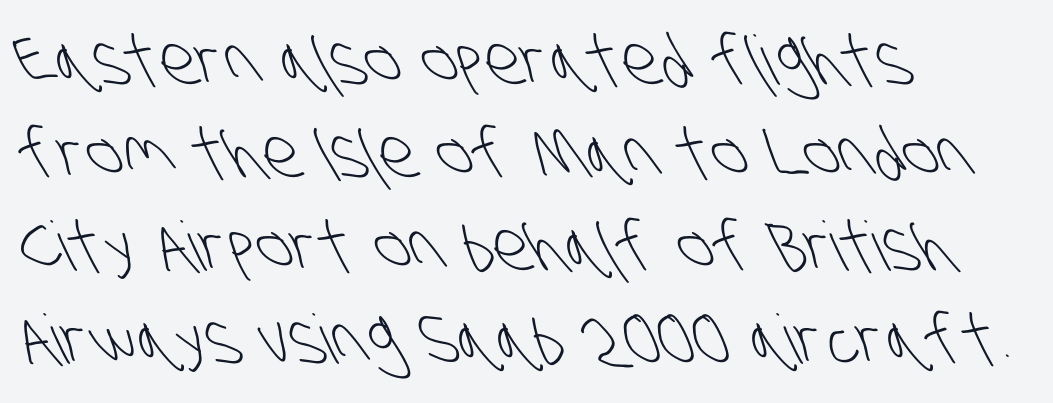
The image shows 68 px light, condensed sans-serif type; set left-aligned, normal line spacing (1.37x), normal letter spacing, not underlined; low stroke contrast and a large x-height.
